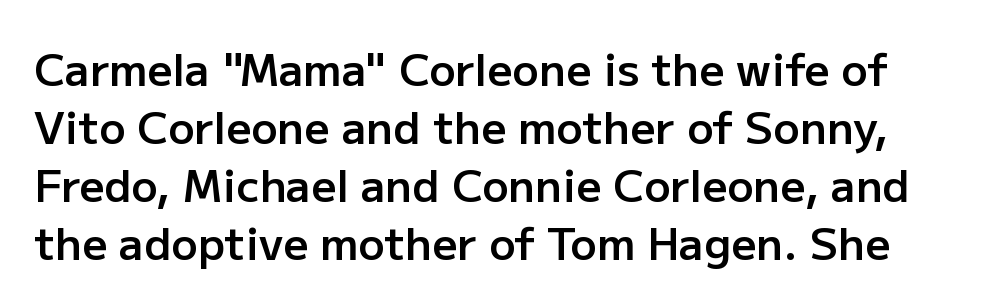
Q: Is the text bold? A: Semi-bold.
Q: Is the text italic (slanted)? A: No, it is upright.
Q: Is the typeface a serif or a sans-serif typeface? A: Sans-serif.
Q: Is the text underlined? A: No.
Q: Is the spacing between letters normal or unusually wide? A: Normal.
Q: Is the spacing between lines tight, normal or loose? A: Normal.
Q: Width (condensed, normal, or wide)? A: Normal.
Q: Stroke contrast? A: Low.
Q: x-height? A: Medium.
Q: Monospaced? A: No.
